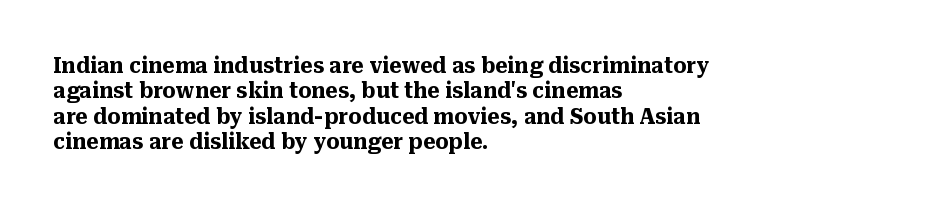
The image shows 21 px bold type, upright; set left-aligned, line spacing 1.21x, normal letter spacing, not underlined.
